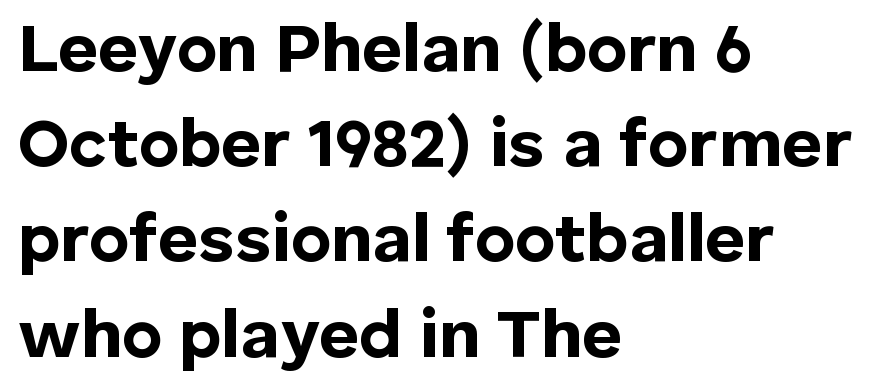
Q: Is the text bold? A: Yes.
Q: Is the text italic (slanted)? A: No, it is upright.
Q: Is the typeface a serif or a sans-serif typeface? A: Sans-serif.
Q: Is the text underlined? A: No.
Q: How is the paragraph aligned? A: Left-aligned.
Q: Is the spacing between letters normal or unusually wide? A: Normal.
Q: Is the spacing between lines tight, normal or loose? A: Normal.
Q: Width (condensed, normal, or wide)? A: Normal.
Q: Stroke contrast? A: Low.
Q: x-height? A: Medium.
Q: Monospaced? A: No.
